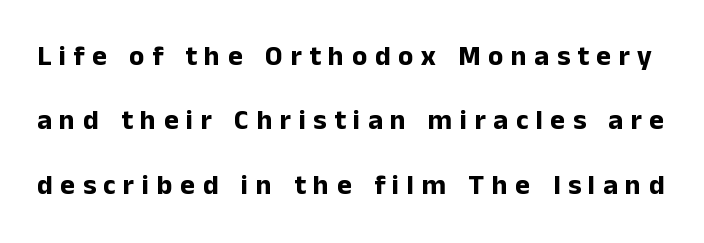
Q: Is the text bold? A: Yes.
Q: Is the text italic (slanted)? A: No, it is upright.
Q: Is the typeface a serif or a sans-serif typeface? A: Sans-serif.
Q: Is the text underlined? A: No.
Q: Is the spacing between letters normal or unusually wide? A: Unusually wide.
Q: Is the spacing between lines tight, normal or loose? A: Loose.
Q: Width (condensed, normal, or wide)? A: Normal.
Q: Stroke contrast? A: Low.
Q: x-height? A: Medium.
Q: Monospaced? A: No.
